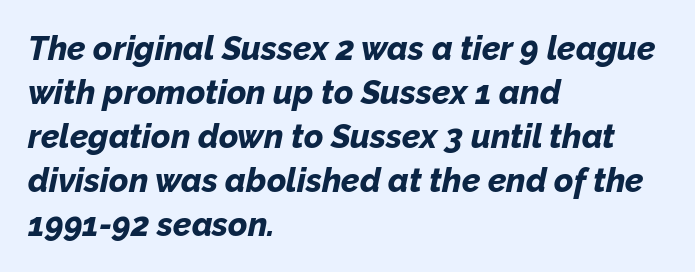
Q: Is the text bold? A: Yes.
Q: Is the text italic (slanted)? A: Yes, it leans right by about 12 degrees.
Q: Is the text underlined? A: No.
Q: How is the paragraph aligned? A: Left-aligned.
Q: Is the spacing between letters normal or unusually wide? A: Normal.
Q: Is the spacing between lines tight, normal or loose? A: Normal.
Q: Width (condensed, normal, or wide)? A: Normal.
Q: Stroke contrast? A: Low.
Q: x-height? A: Medium.
Q: Monospaced? A: No.
